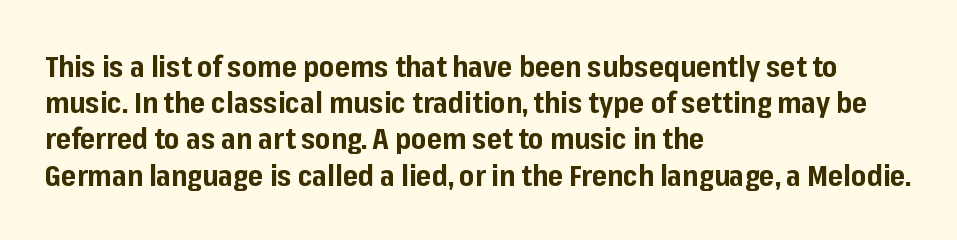
Line beginnings align vertically; line endings do not. A clean baseline with only descenders dipping below it. I'd describe the lettering as bold — thick and assertive. Observe the ordinary spacing: letters are neighbours, not strangers. Is this a sans? Yes — the strokes have no serifs.
